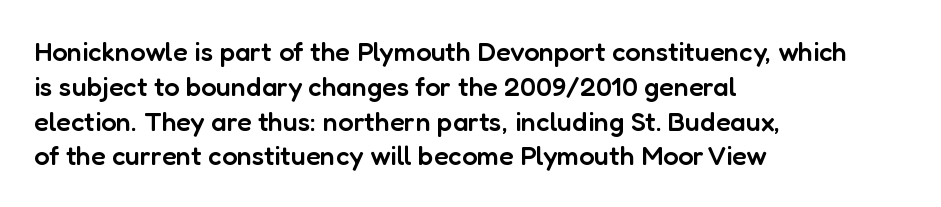
Q: Is the text bold? A: Semi-bold.
Q: Is the text italic (slanted)? A: No, it is upright.
Q: Is the text underlined? A: No.
Q: How is the paragraph aligned? A: Left-aligned.
Q: Is the spacing between letters normal or unusually wide? A: Normal.
Q: Is the spacing between lines tight, normal or loose? A: Normal.
